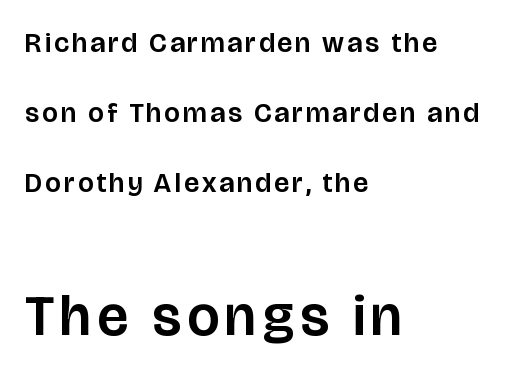
The type family on display is of the sans-serif kind. Only glyphs here, with clear space below each row. Do the letters lean? They stand straight. Whoever set this chose breathing room over compactness in the vertical rhythm.
